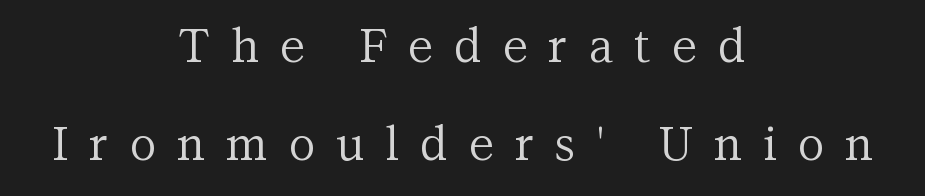
Q: Is the text bold? A: No.
Q: Is the text italic (slanted)? A: No, it is upright.
Q: Is the typeface a serif or a sans-serif typeface? A: Serif.
Q: Is the text underlined? A: No.
Q: How is the paragraph aligned? A: Centered.
Q: Is the spacing between letters normal or unusually wide? A: Unusually wide.
Q: Is the spacing between lines tight, normal or loose? A: Loose.
Q: Width (condensed, normal, or wide)? A: Normal.
Q: Stroke contrast? A: Medium.
Q: x-height? A: Medium.
Q: Monospaced? A: No.
